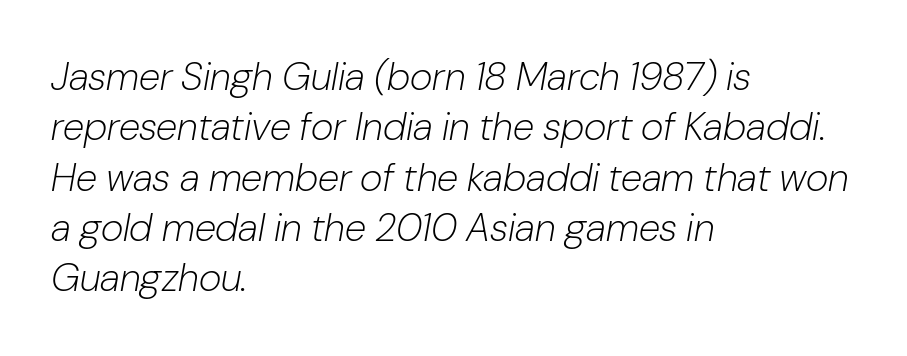
{"italic": "yes", "lean": "right", "slant_degrees": 10, "bold": "no", "weight": "light", "width": "normal", "stroke_contrast": "low", "x_height": "medium", "monospaced": "no", "underline": "no", "align": "left", "line_spacing": "normal", "line_spacing_ratio": 1.29, "letter_spacing": "normal", "letter_spacing_em": 0.0, "glyph_px": 39}
